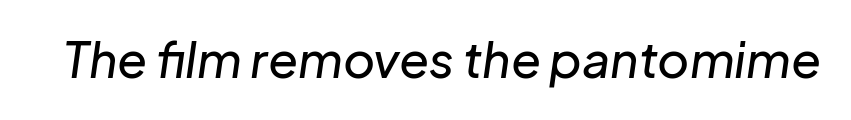
Q: Is the text italic (slanted)? A: Yes, it leans right by about 8 degrees.
Q: Is the text underlined? A: No.
Q: Is the spacing between letters normal or unusually wide? A: Normal.
Q: Width (condensed, normal, or wide)? A: Normal.
Q: Stroke contrast? A: Low.
Q: x-height? A: Medium.
Q: Monospaced? A: No.
